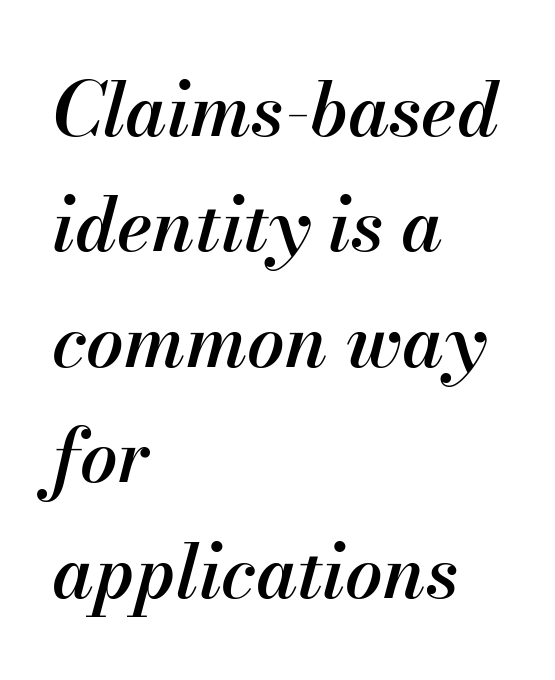
The image shows 74 px semibold type, italic (leaning right); set left-aligned, normal line spacing (1.56x), normal letter spacing, not underlined; medium stroke contrast and a small x-height.
